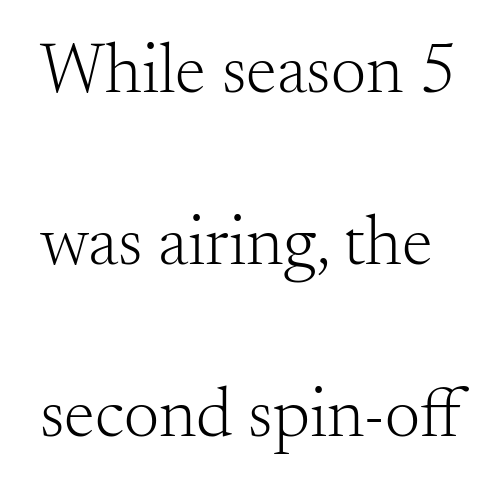
{"serif": "yes", "italic": "no", "bold": "no", "weight": "light", "width": "normal", "stroke_contrast": "medium", "x_height": "small", "monospaced": "no", "underline": "no", "line_spacing": "loose", "line_spacing_ratio": 2.46, "letter_spacing": "normal", "letter_spacing_em": 0.0, "glyph_px": 70}
